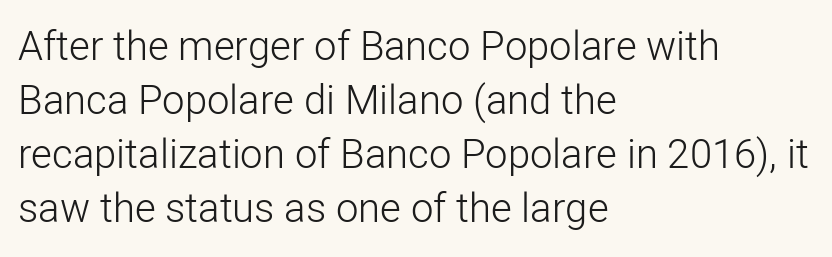
Q: Is the text bold? A: No.
Q: Is the text italic (slanted)? A: No, it is upright.
Q: Is the typeface a serif or a sans-serif typeface? A: Sans-serif.
Q: Is the text underlined? A: No.
Q: How is the paragraph aligned? A: Left-aligned.
Q: Is the spacing between letters normal or unusually wide? A: Normal.
Q: Is the spacing between lines tight, normal or loose? A: Normal.
Q: Width (condensed, normal, or wide)? A: Normal.
Q: Stroke contrast? A: Low.
Q: x-height? A: Medium.
Q: Monospaced? A: No.
